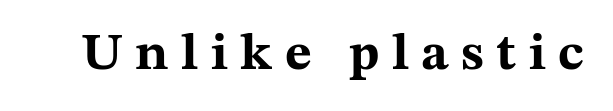
Q: Is the text bold? A: Yes.
Q: Is the text italic (slanted)? A: No, it is upright.
Q: Is the typeface a serif or a sans-serif typeface? A: Serif.
Q: Is the text underlined? A: No.
Q: Is the spacing between letters normal or unusually wide? A: Unusually wide.
Q: Width (condensed, normal, or wide)? A: Wide.
Q: Stroke contrast? A: Medium.
Q: x-height? A: Medium.
Q: Monospaced? A: No.
